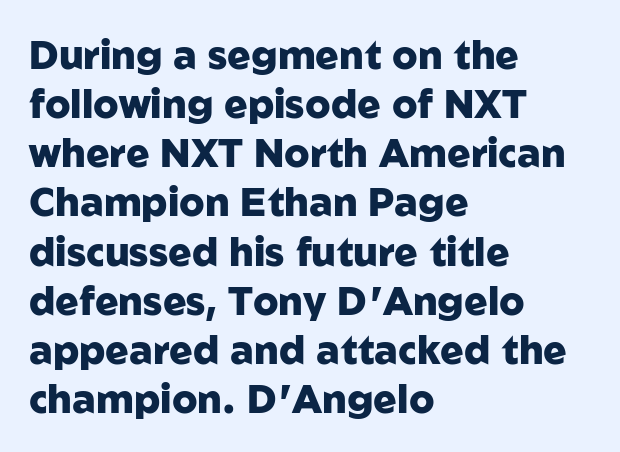
{"serif": "no", "italic": "no", "bold": "yes", "weight": "heavy", "width": "normal", "stroke_contrast": "low", "x_height": "medium", "monospaced": "no", "underline": "no", "align": "left", "line_spacing": "normal", "line_spacing_ratio": 1.26, "letter_spacing": "normal", "letter_spacing_em": 0.0, "glyph_px": 39}
